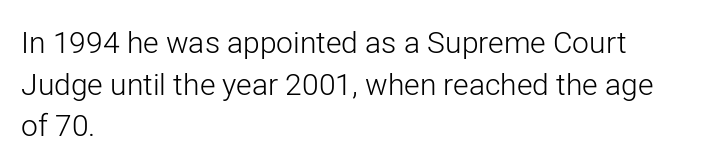
Q: Is the text bold? A: No.
Q: Is the text italic (slanted)? A: No, it is upright.
Q: Is the typeface a serif or a sans-serif typeface? A: Sans-serif.
Q: Is the text underlined? A: No.
Q: How is the paragraph aligned? A: Left-aligned.
Q: Is the spacing between letters normal or unusually wide? A: Normal.
Q: Is the spacing between lines tight, normal or loose? A: Normal.
Q: Width (condensed, normal, or wide)? A: Normal.
Q: Stroke contrast? A: Low.
Q: x-height? A: Medium.
Q: Monospaced? A: No.
